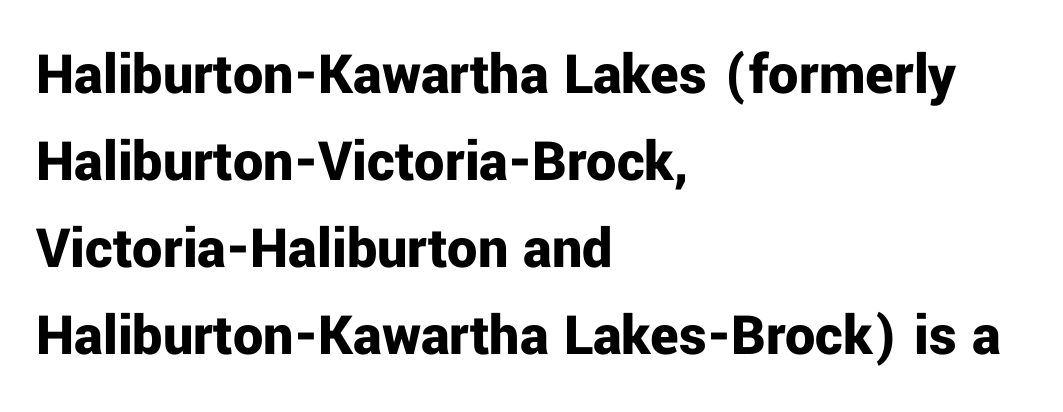
{"serif": "no", "italic": "no", "bold": "yes", "weight": "bold", "width": "normal", "stroke_contrast": "low", "x_height": "medium", "monospaced": "no", "underline": "no", "align": "left", "line_spacing": "normal", "line_spacing_ratio": 1.45, "letter_spacing": "normal", "letter_spacing_em": 0.0, "glyph_px": 60}
